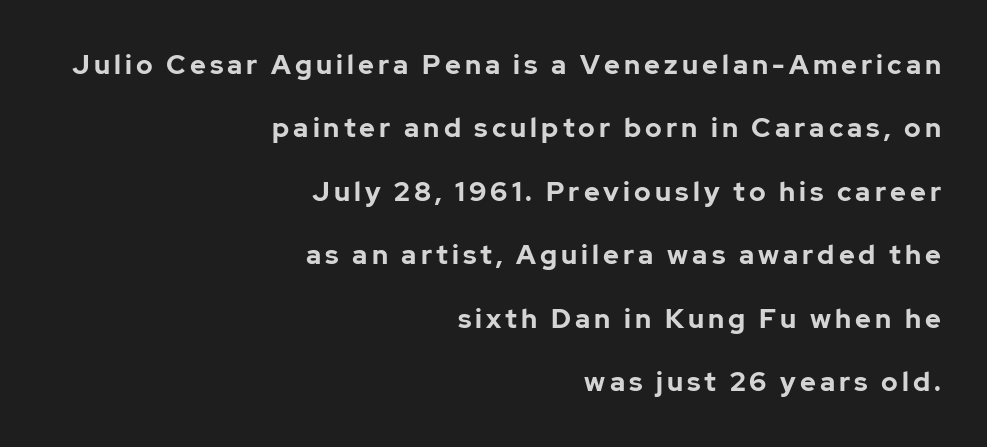
{"italic": "no", "bold": "yes", "underline": "no", "align": "right", "line_spacing": "loose", "line_spacing_ratio": 2.35, "glyph_px": 27}
